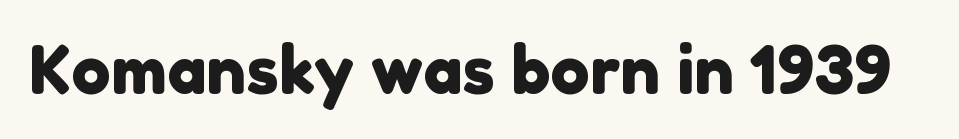
{"serif": "no", "width": "normal", "stroke_contrast": "low", "x_height": "medium", "monospaced": "no", "underline": "no", "letter_spacing": "normal", "letter_spacing_em": 0.0, "glyph_px": 66}
